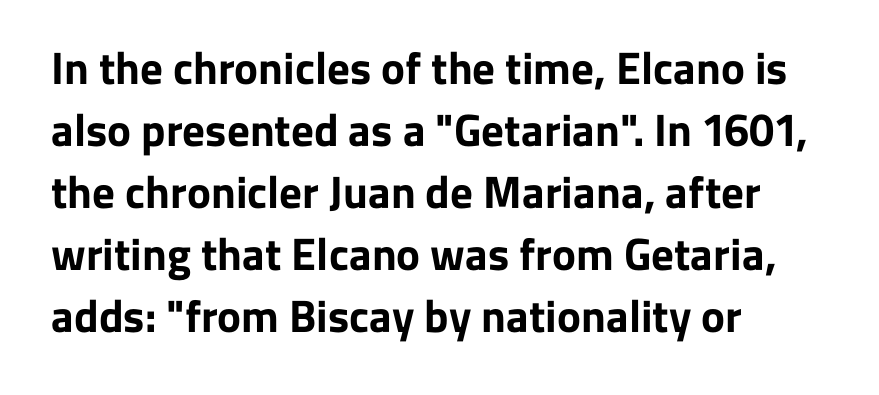
{"serif": "no", "italic": "no", "bold": "yes", "weight": "bold", "width": "normal", "stroke_contrast": "low", "x_height": "medium", "monospaced": "no", "underline": "no", "align": "left", "line_spacing": "normal", "line_spacing_ratio": 1.38, "letter_spacing": "normal", "letter_spacing_em": 0.0, "glyph_px": 45}
